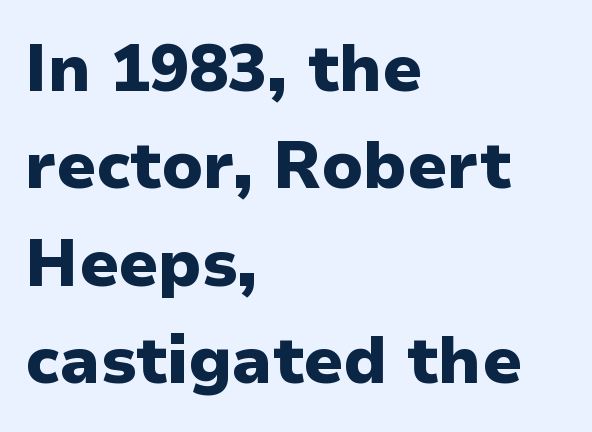
Q: Is the text bold? A: Yes.
Q: Is the text italic (slanted)? A: No, it is upright.
Q: Is the typeface a serif or a sans-serif typeface? A: Sans-serif.
Q: Is the text underlined? A: No.
Q: How is the paragraph aligned? A: Left-aligned.
Q: Is the spacing between letters normal or unusually wide? A: Normal.
Q: Is the spacing between lines tight, normal or loose? A: Normal.
Q: Width (condensed, normal, or wide)? A: Normal.
Q: Stroke contrast? A: Low.
Q: x-height? A: Medium.
Q: Monospaced? A: No.
